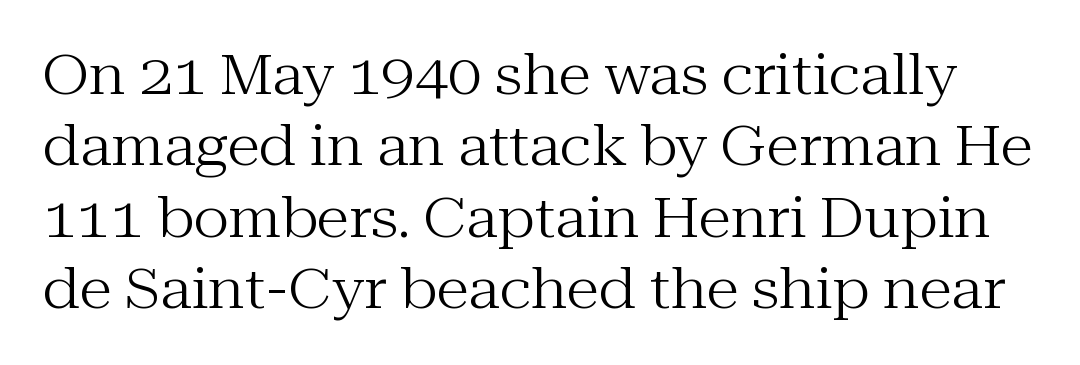
Q: Is the text bold? A: No.
Q: Is the text italic (slanted)? A: No, it is upright.
Q: Is the typeface a serif or a sans-serif typeface? A: Serif.
Q: Is the text underlined? A: No.
Q: Is the spacing between letters normal or unusually wide? A: Normal.
Q: Is the spacing between lines tight, normal or loose? A: Normal.
Q: Width (condensed, normal, or wide)? A: Normal.
Q: Stroke contrast? A: Medium.
Q: x-height? A: Medium.
Q: Monospaced? A: No.
